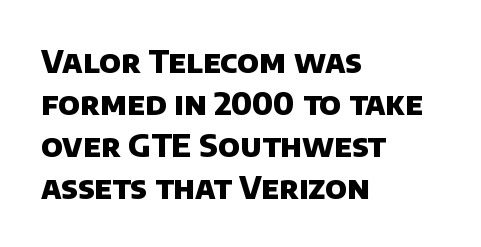
{"serif": "no", "bold": "yes", "weight": "heavy", "width": "normal", "stroke_contrast": "low", "x_height": "large", "monospaced": "no", "underline": "no", "align": "left", "line_spacing": "normal", "line_spacing_ratio": 1.35, "letter_spacing": "normal", "letter_spacing_em": 0.0, "glyph_px": 31}
